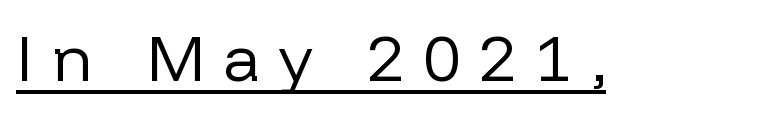
{"serif": "no", "italic": "no", "bold": "no", "weight": "regular", "width": "normal", "stroke_contrast": "low", "x_height": "medium", "monospaced": "no", "underline": "yes", "letter_spacing": "wide", "letter_spacing_em": 0.29, "glyph_px": 65}
